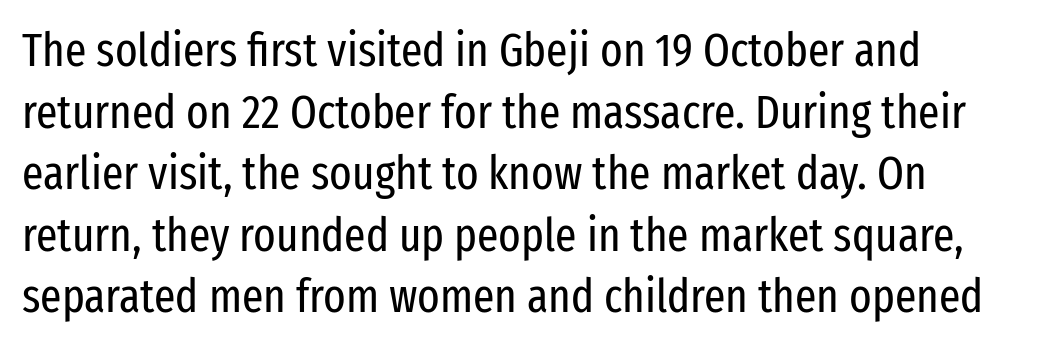
Weight: not bold — regular or lighter. Check where the strokes stop: nothing finishes them off — pure sans. Unlike italic type, these characters show no tilt at all. This rendering leaves character spacing at its baseline value. Letters rest on an invisible, unmarked baseline. The rendering anchors every line to the left-hand side.
